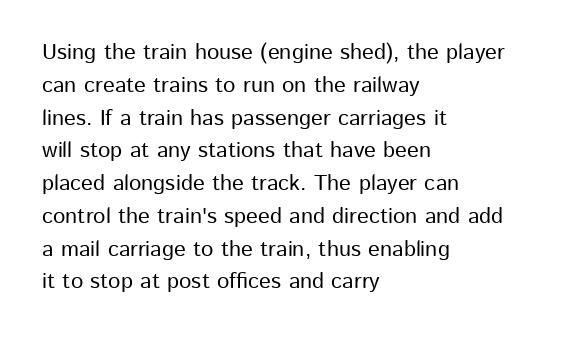
{"italic": "no", "underline": "no", "align": "left", "line_spacing": "normal", "line_spacing_ratio": 1.49, "letter_spacing": "normal", "letter_spacing_em": 0.0, "glyph_px": 22}
